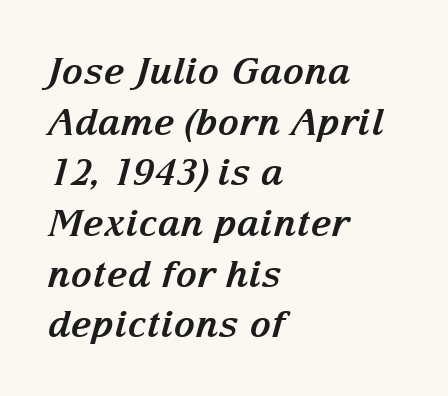
Q: Is the text bold? A: Yes.
Q: Is the text italic (slanted)? A: Yes, it leans right by about 15 degrees.
Q: Is the typeface a serif or a sans-serif typeface? A: Serif.
Q: Is the text underlined? A: No.
Q: How is the paragraph aligned? A: Left-aligned.
Q: Is the spacing between letters normal or unusually wide? A: Normal.
Q: Is the spacing between lines tight, normal or loose? A: Normal.
Q: Width (condensed, normal, or wide)? A: Normal.
Q: Stroke contrast? A: Medium.
Q: x-height? A: Medium.
Q: Monospaced? A: No.
